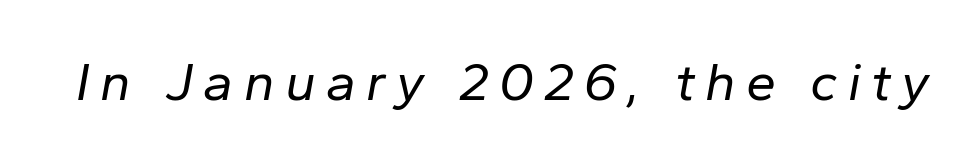
{"italic": "yes", "lean": "right", "slant_degrees": 10, "bold": "no", "weight": "regular", "width": "normal", "stroke_contrast": "low", "x_height": "medium", "monospaced": "no", "underline": "no", "glyph_px": 54}
